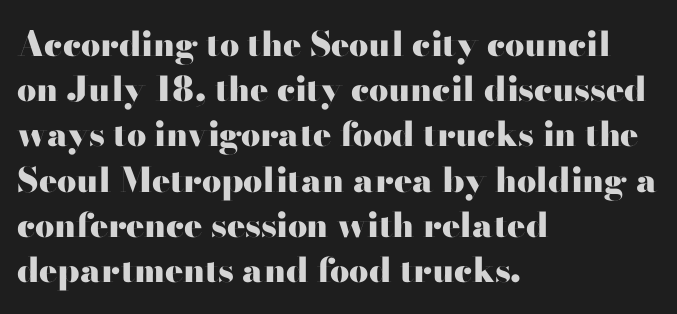
The image shows 34 px heavy, wide sans-serif type, upright; set left-aligned, normal line spacing (1.33x), normal letter spacing, not underlined; high stroke contrast and a small x-height.
